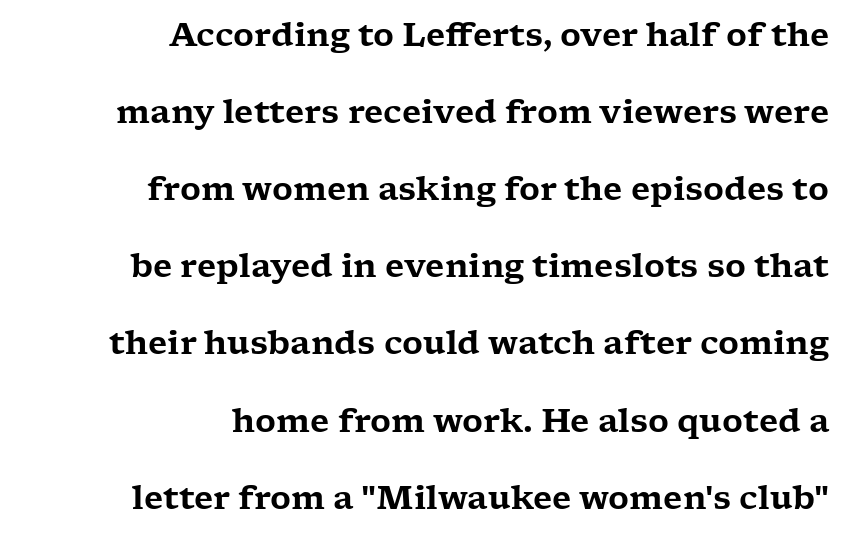
Decoration check: the copy has no underline. Each letter's strokes conclude with small projecting serifs. Here the designer chose a conventional face with non-uniform glyph widths. This sample is right-justified, so line beginnings fall wherever the words allow. A roman cut, with each character standing at attention.
